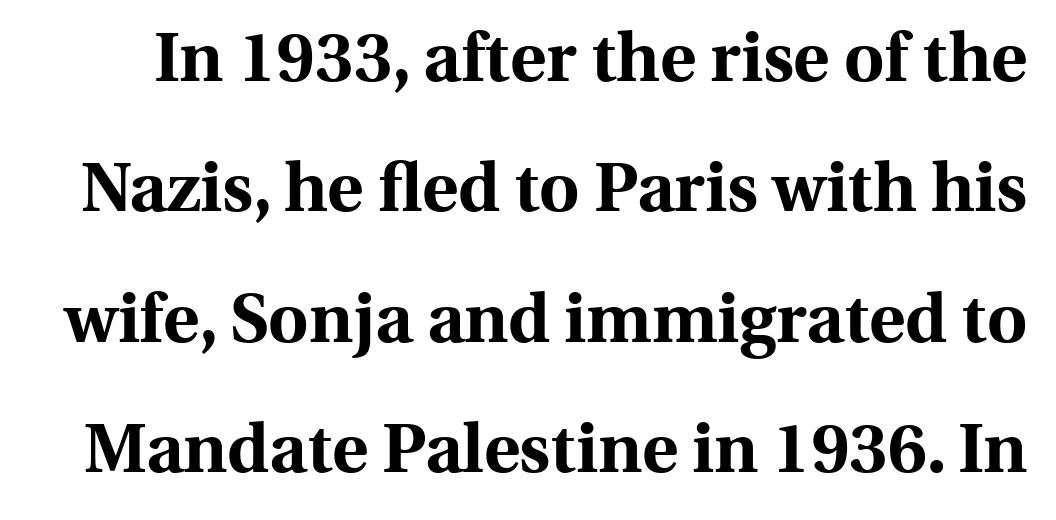
Letter spacing: default. Are there feet on the stems? There are — it's a serif. The type sits square on the baseline with zero lean. Spacing verdict: proportional, widths tailored to each character. Only glyphs here, with clear space below each row.
